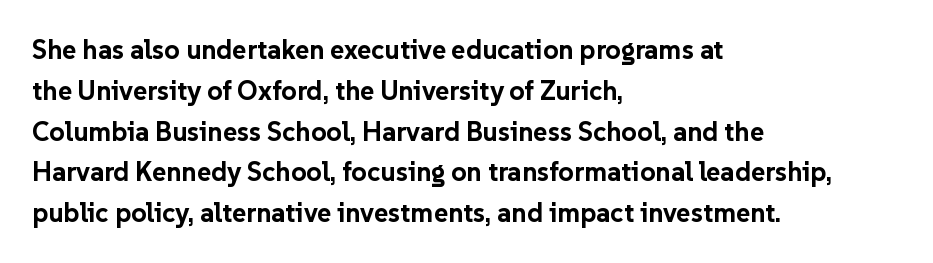
The image shows 27 px bold type, upright; set left-aligned, normal line spacing (1.51x), normal letter spacing, not underlined.
